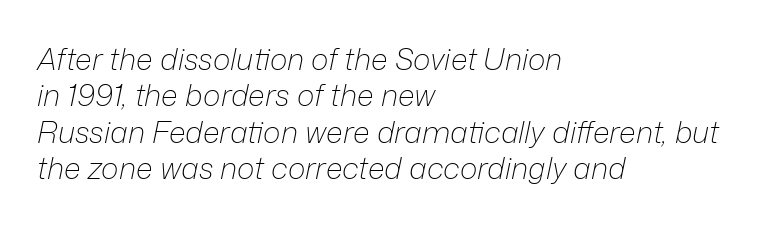
The image shows 30 px light type, italic (leaning right); set left-aligned, line spacing 1.21x, normal letter spacing, not underlined; low stroke contrast and a medium x-height.
